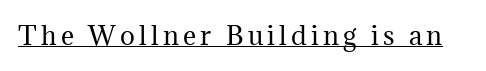
Stems here are at most as thick as an everyday book face. The specimen reads as upright at a glance. Underlining? Definitely there.
